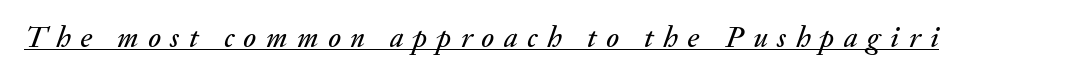
The image shows 30 px text type, italic (leaning right); set unusually wide letter spacing (+0.32 em), underlined; medium stroke contrast and a small x-height.
